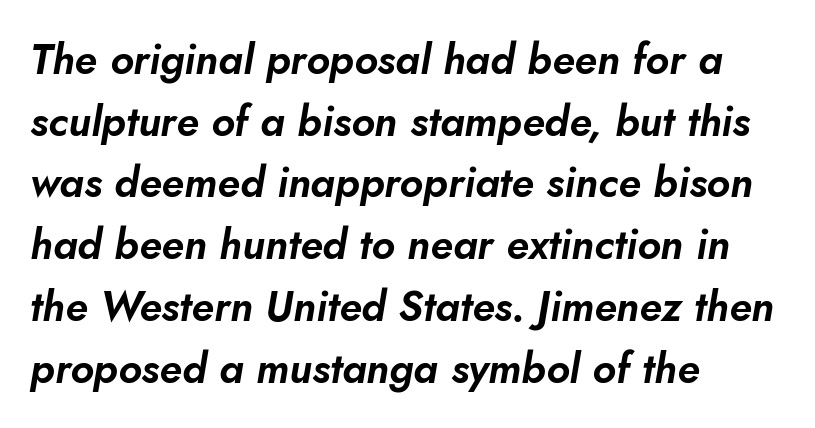
Reading down the column, the eye jumps a familiar distance to each next line. The text carries the slant typical of an italic or oblique font. Layout note: lines flush left. Beneath every word, the page is bare.
